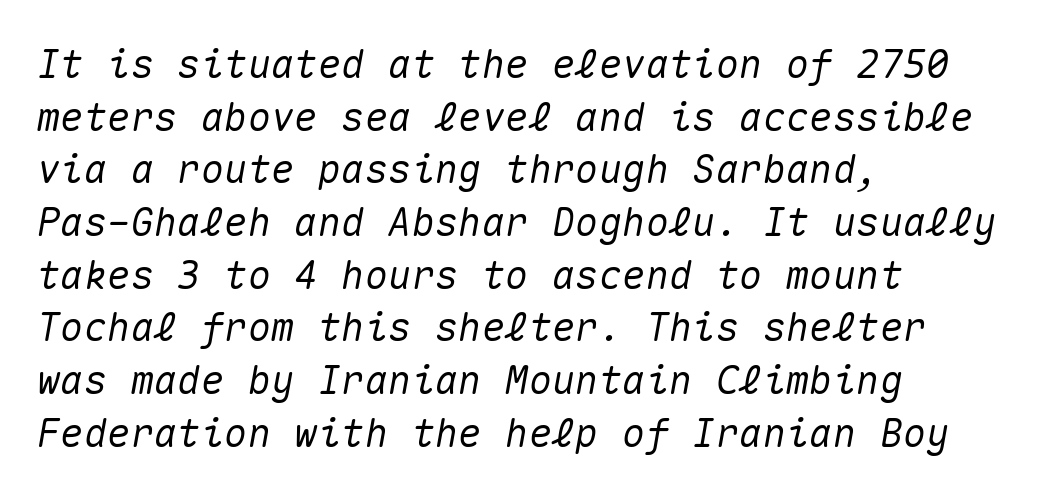
The image shows 39 px text type, italic (leaning right), monospaced; set left-aligned, normal line spacing (1.35x), normal letter spacing, not underlined; medium stroke contrast and a medium x-height.
